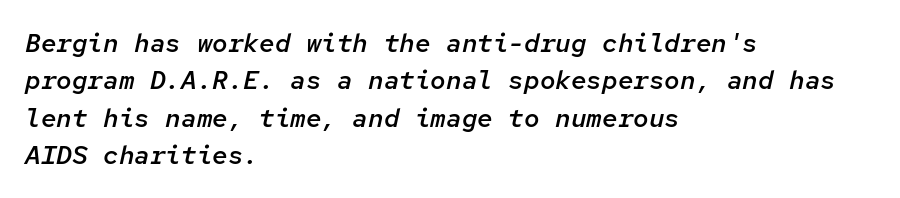
{"italic": "yes", "lean": "right", "slant_degrees": 12, "bold": "semi", "underline": "no", "align": "left", "line_spacing": "normal", "line_spacing_ratio": 1.44, "letter_spacing": "normal", "letter_spacing_em": 0.0, "glyph_px": 26}
